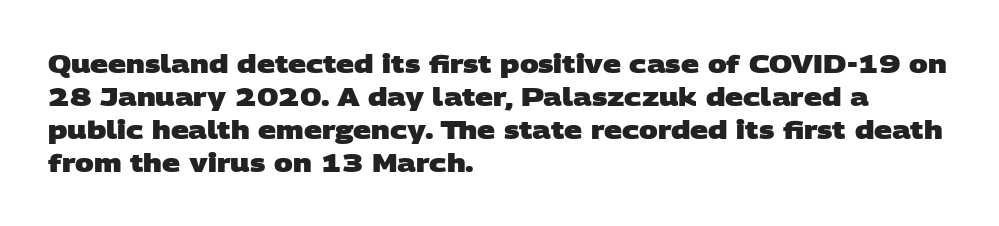
{"bold": "yes", "underline": "no", "align": "left", "line_spacing": "normal", "line_spacing_ratio": 1.32, "letter_spacing": "normal", "letter_spacing_em": 0.0, "glyph_px": 25}
